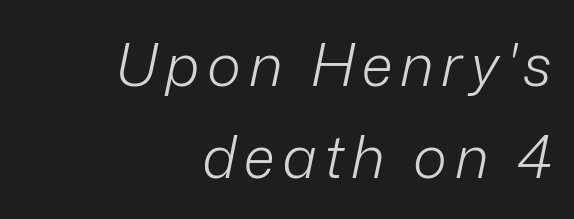
The image shows 58 px light type, italic (leaning right); set right-aligned, normal line spacing (1.58x), not underlined; low stroke contrast and a medium x-height.
